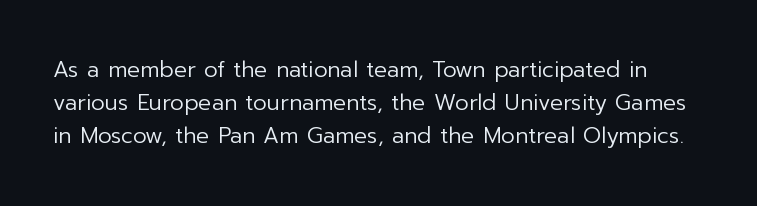
{"italic": "no", "bold": "no", "underline": "no", "line_spacing": "normal", "line_spacing_ratio": 1.49, "letter_spacing": "normal", "letter_spacing_em": 0.0, "glyph_px": 22}
